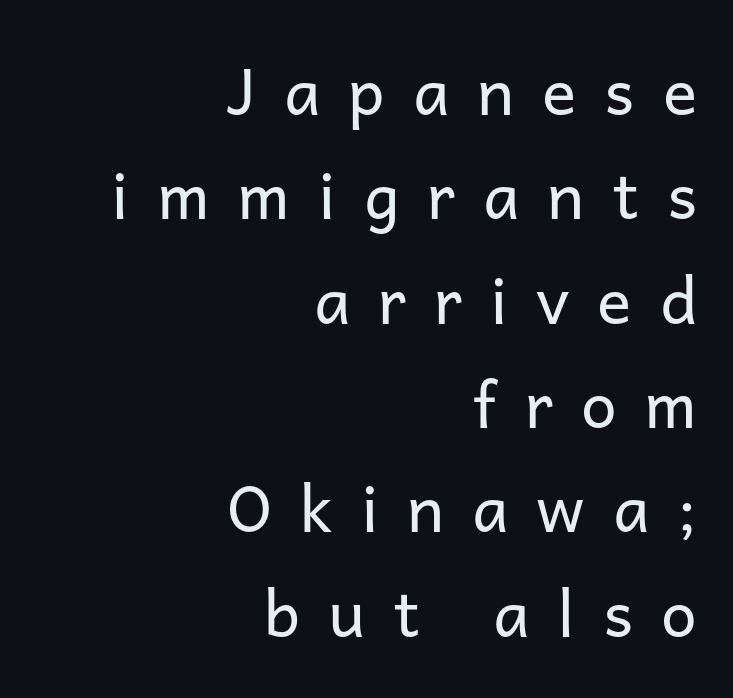
Q: Is the text bold? A: No.
Q: Is the text italic (slanted)? A: No, it is upright.
Q: Is the typeface a serif or a sans-serif typeface? A: Sans-serif.
Q: Is the text underlined? A: No.
Q: How is the paragraph aligned? A: Right-aligned.
Q: Is the spacing between letters normal or unusually wide? A: Unusually wide.
Q: Is the spacing between lines tight, normal or loose? A: Normal.
Q: Width (condensed, normal, or wide)? A: Normal.
Q: Stroke contrast? A: Low.
Q: x-height? A: Medium.
Q: Monospaced? A: No.
